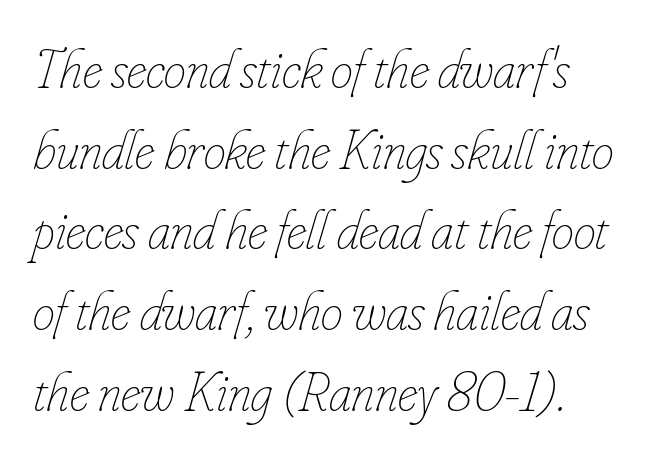
{"italic": "yes", "lean": "right", "slant_degrees": 16, "bold": "no", "weight": "thin", "width": "condensed", "stroke_contrast": "low", "x_height": "small", "monospaced": "no", "underline": "no", "line_spacing": "normal", "line_spacing_ratio": 1.44, "letter_spacing": "normal", "letter_spacing_em": 0.0, "glyph_px": 56}
